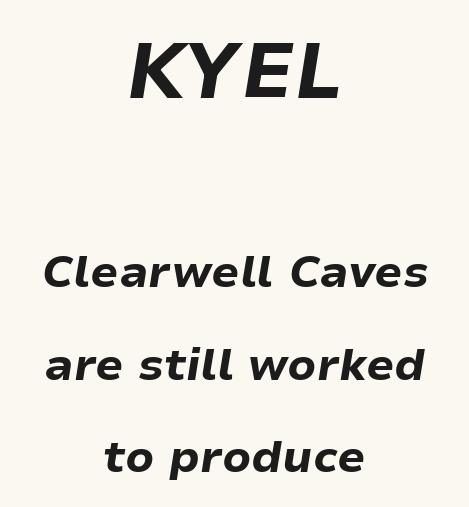
The image shows 78 px bold type, italic (leaning right); set centered, loose line spacing (2.05x), normal letter spacing, not underlined; the first (top) block is 1.73x larger; low stroke contrast and a medium x-height.
